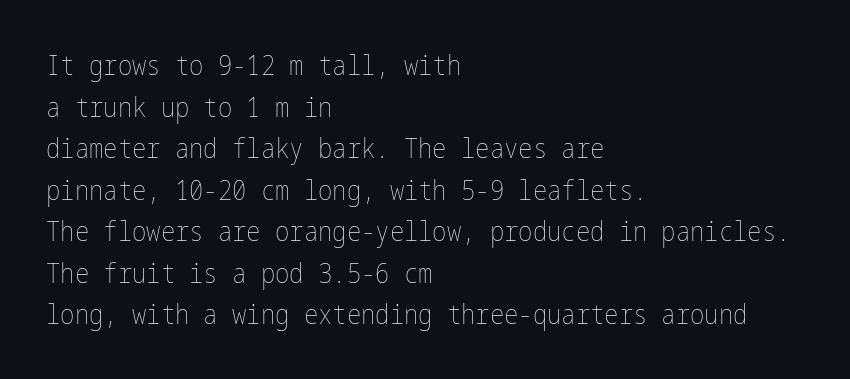
This sample uses an upright cut, with every glyph sitting square on the baseline. Lines of text with bare space underneath. The setting favours the left margin, as ordinary paragraphs usually do. Leading: standard. The typesetting does not lean heavy: it is not bold. You could call the tracking neutral — neither tight nor loose.
